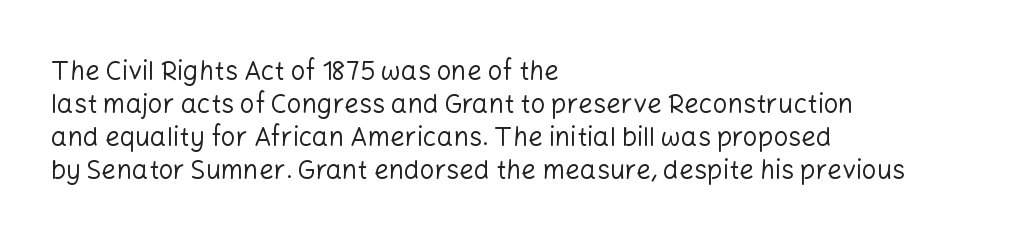
Q: Is the text bold? A: No.
Q: Is the text italic (slanted)? A: No, it is upright.
Q: Is the text underlined? A: No.
Q: How is the paragraph aligned? A: Left-aligned.
Q: Is the spacing between letters normal or unusually wide? A: Normal.
Q: Is the spacing between lines tight, normal or loose? A: Normal.
